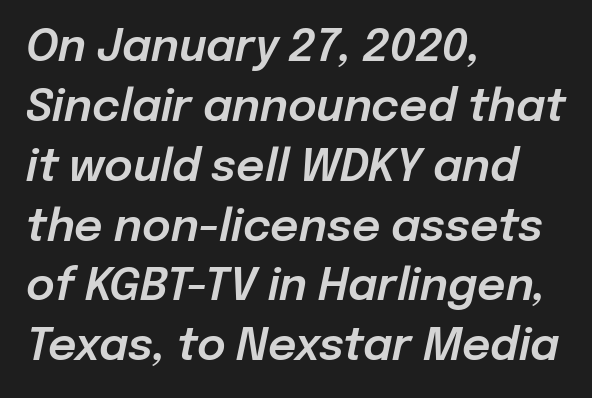
{"italic": "yes", "lean": "right", "slant_degrees": 12, "width": "normal", "stroke_contrast": "low", "x_height": "medium", "monospaced": "no", "underline": "no", "align": "left", "line_spacing": "normal", "line_spacing_ratio": 1.36, "letter_spacing": "normal", "letter_spacing_em": 0.0, "glyph_px": 44}
